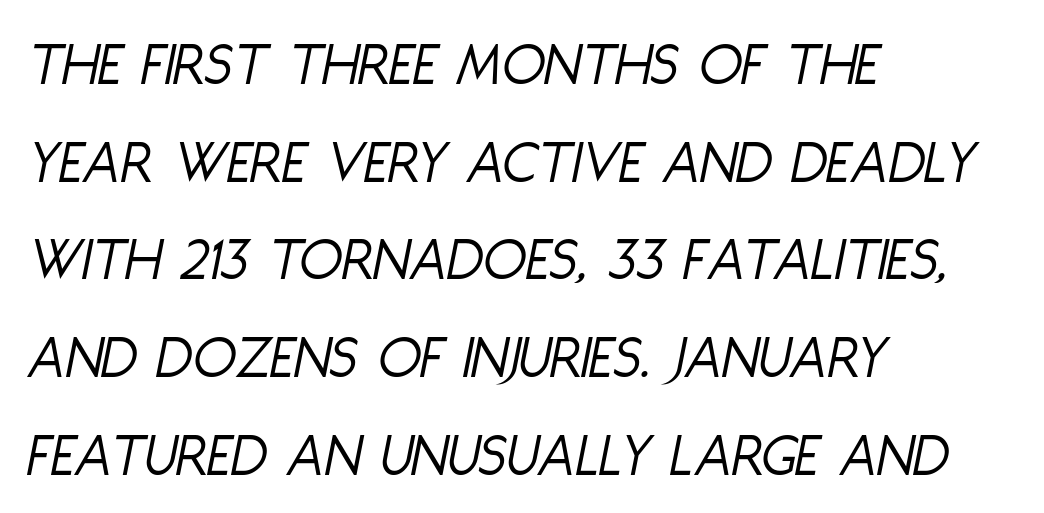
{"italic": "yes", "lean": "right", "slant_degrees": 11, "bold": "no", "weight": "light", "width": "condensed", "stroke_contrast": "low", "x_height": "large", "monospaced": "no", "underline": "no", "align": "left", "line_spacing": "normal", "line_spacing_ratio": 1.55, "letter_spacing": "normal", "letter_spacing_em": 0.0, "glyph_px": 63}
